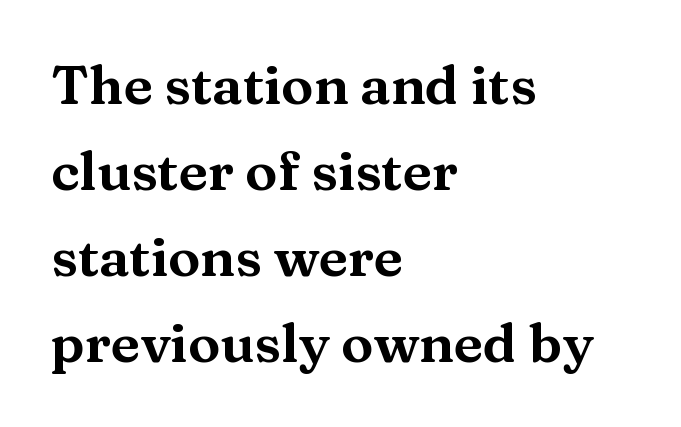
The image shows 54 px wide serif type, upright; set left-aligned, normal line spacing (1.59x), normal letter spacing, not underlined; medium stroke contrast and a medium x-height.
